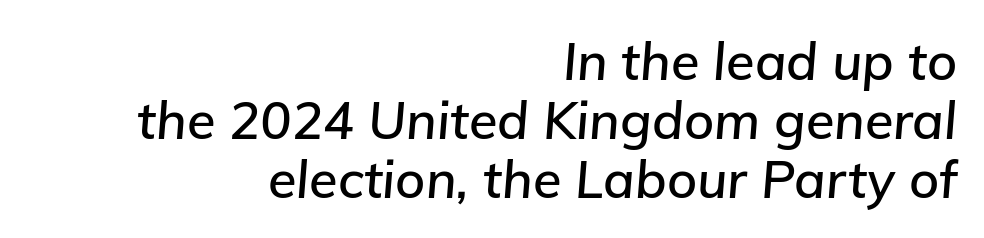
The image shows 52 px text type, italic (leaning right); set right-aligned, tight line spacing (1.13x), normal letter spacing, not underlined; low stroke contrast and a medium x-height.
